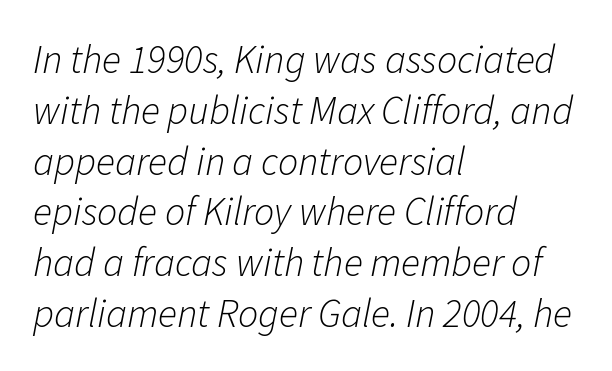
Tall strokes in this sample are angled rather than plumb. The typesetting does not lean heavy: it is not bold. Each row of text sits above clean, open space. A normal amount of white space separates one row of letters from the next.
